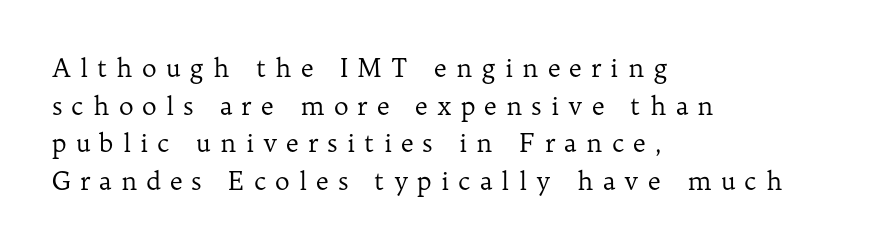
The image shows 25 px text type, upright; set left-aligned, normal line spacing (1.51x), unusually wide letter spacing (+0.36 em), not underlined.
